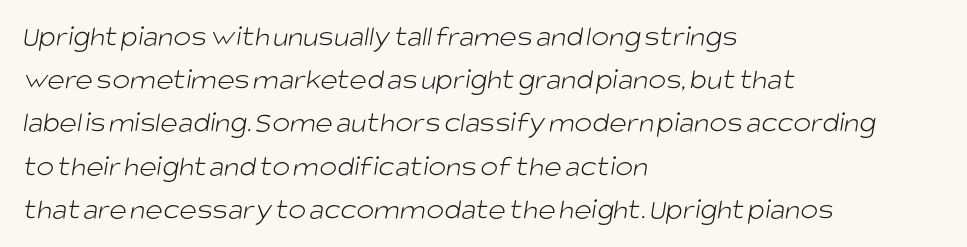
Normally led — the rows are evenly, conventionally spaced. The font is comparable to plain body text, perhaps lighter. The baseline area is clear. Varying glyph widths throughout — classic text-font behaviour. Visually the block forms a straight wall on the left and a jagged coastline on the right.
